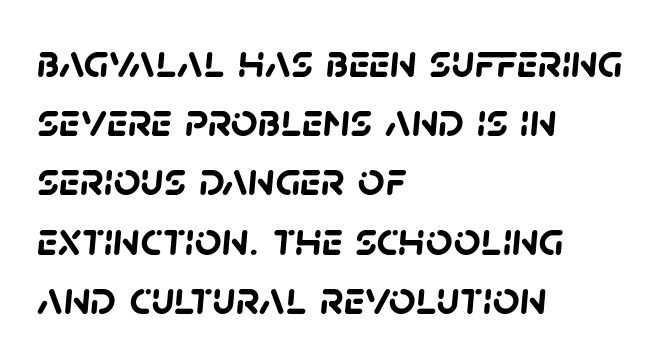
{"serif": "no", "bold": "yes", "weight": "semibold", "width": "normal", "stroke_contrast": "low", "x_height": "large", "monospaced": "no", "underline": "no", "align": "left", "line_spacing": "normal", "line_spacing_ratio": 1.26, "letter_spacing": "normal", "letter_spacing_em": 0.0, "glyph_px": 47}
